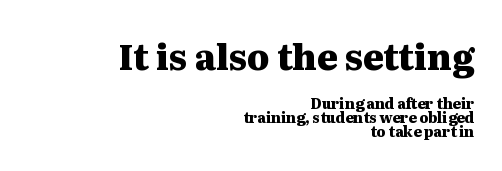
The image shows 35 px heavy, wide serif type, upright; set right-aligned, tight line spacing (1.02x), normal letter spacing, not underlined; the first (top) block is 2.5x larger; medium stroke contrast and a medium x-height.
